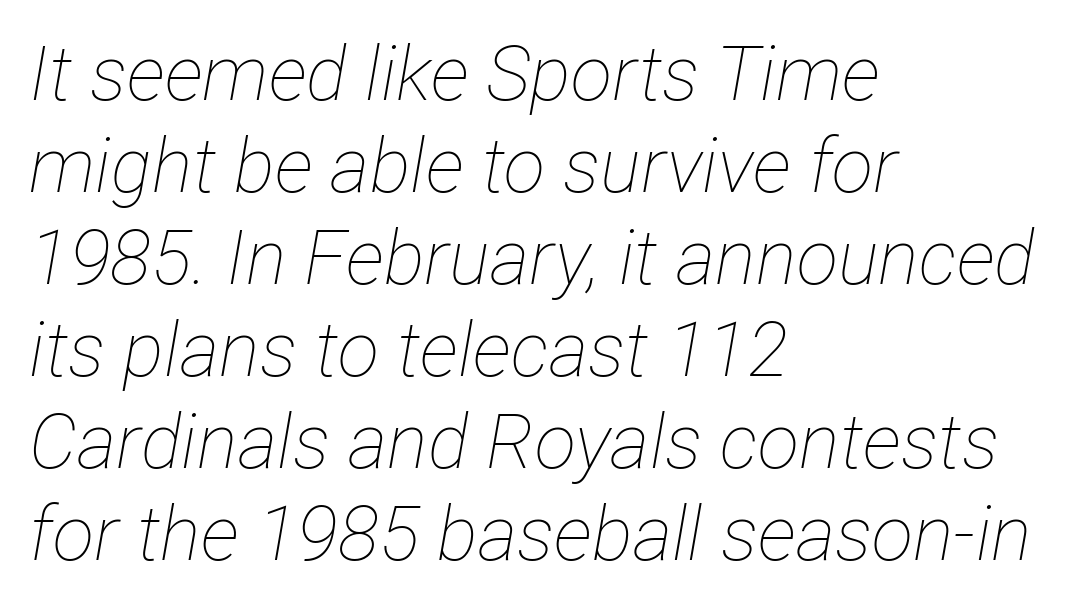
{"italic": "yes", "lean": "right", "slant_degrees": 12, "bold": "no", "weight": "thin", "width": "condensed", "stroke_contrast": "low", "x_height": "medium", "monospaced": "no", "underline": "no", "align": "left", "line_spacing_ratio": 1.21, "letter_spacing": "normal", "letter_spacing_em": 0.0, "glyph_px": 76}
